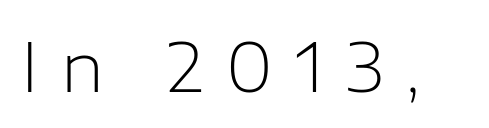
{"serif": "no", "italic": "no", "bold": "no", "weight": "light", "width": "normal", "stroke_contrast": "low", "x_height": "medium", "monospaced": "no", "underline": "no", "letter_spacing": "wide", "letter_spacing_em": 0.33, "glyph_px": 68}
